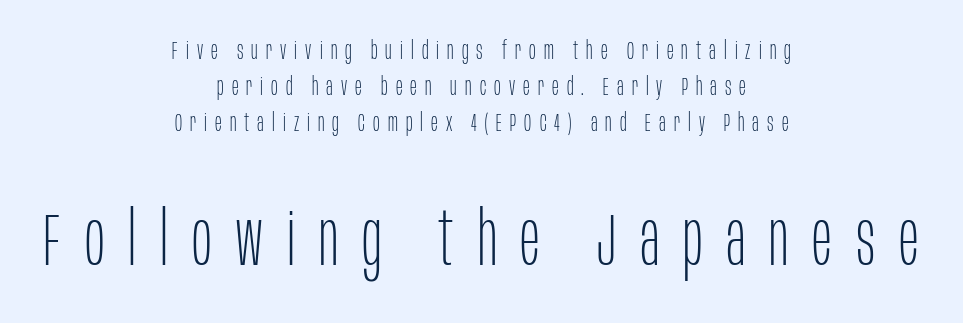
Q: Is the text bold? A: No.
Q: Is the text italic (slanted)? A: No, it is upright.
Q: Is the typeface a serif or a sans-serif typeface? A: Sans-serif.
Q: Is the text underlined? A: No.
Q: How is the paragraph aligned? A: Centered.
Q: Is the spacing between letters normal or unusually wide? A: Unusually wide.
Q: Is the spacing between lines tight, normal or loose? A: Normal.
Q: Which block of text is set in a larger size, the first (top) or the second (bottom)? A: The second (bottom) one.
Q: Width (condensed, normal, or wide)? A: Condensed.
Q: Stroke contrast? A: Low.
Q: x-height? A: Large.
Q: Monospaced? A: No.
